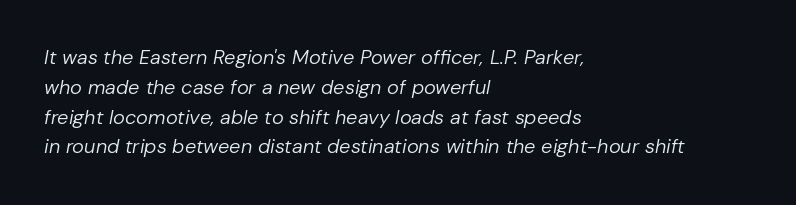
Q: Is the text bold? A: No.
Q: Is the text italic (slanted)? A: Yes, it leans right by about 10 degrees.
Q: Is the text underlined? A: No.
Q: How is the paragraph aligned? A: Left-aligned.
Q: Is the spacing between letters normal or unusually wide? A: Normal.
Q: Is the spacing between lines tight, normal or loose? A: Normal.
